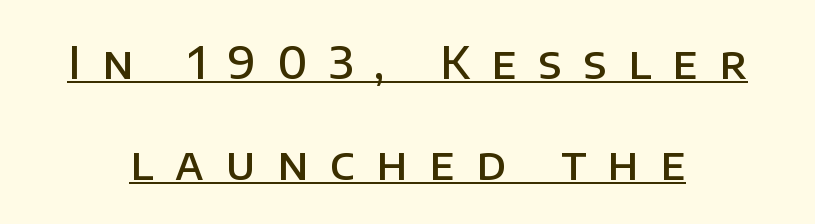
A semibold gives these letters moderate extra thickness, short of bold. When letters stand straight like this, we call the style roman or upright. Both edges are ragged and mirror each other, which tells us the setting is centered. The face used here is proportionally spaced, like ordinary book or web type. Between one letter and the next there's a generous, obvious gap.
